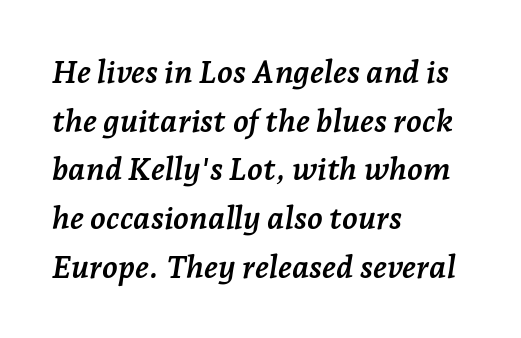
Q: Is the text bold? A: Yes.
Q: Is the text italic (slanted)? A: Yes, it leans right by about 7 degrees.
Q: Is the typeface a serif or a sans-serif typeface? A: Serif.
Q: Is the text underlined? A: No.
Q: How is the paragraph aligned? A: Left-aligned.
Q: Is the spacing between letters normal or unusually wide? A: Normal.
Q: Is the spacing between lines tight, normal or loose? A: Normal.
Q: Width (condensed, normal, or wide)? A: Normal.
Q: Stroke contrast? A: Low.
Q: x-height? A: Medium.
Q: Monospaced? A: No.
